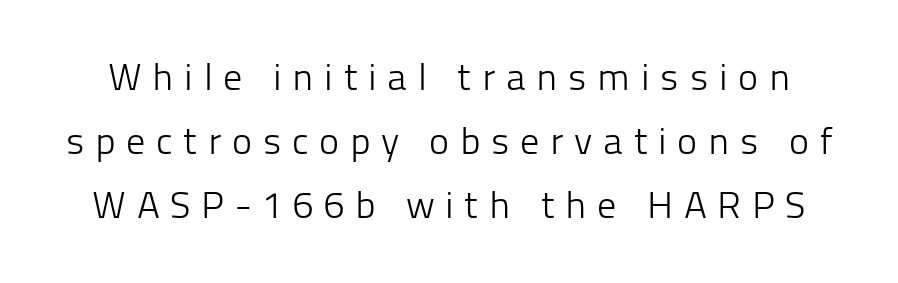
{"serif": "no", "italic": "no", "bold": "no", "weight": "light", "width": "normal", "stroke_contrast": "low", "x_height": "medium", "monospaced": "no", "underline": "no", "line_spacing": "normal", "line_spacing_ratio": 1.69, "letter_spacing": "wide", "letter_spacing_em": 0.28, "glyph_px": 38}
